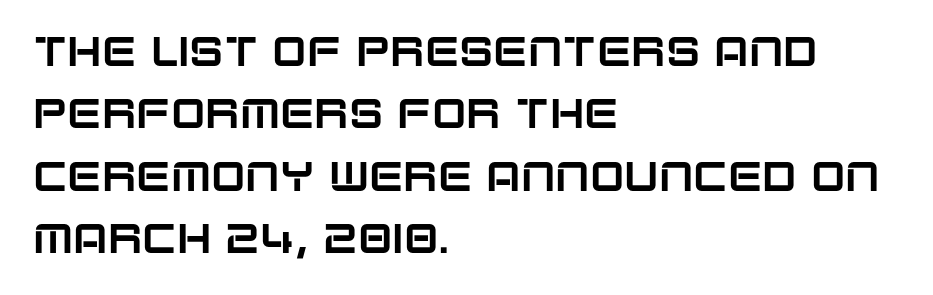
Q: Is the text italic (slanted)? A: No, it is upright.
Q: Is the typeface a serif or a sans-serif typeface? A: Sans-serif.
Q: Is the text underlined? A: No.
Q: How is the paragraph aligned? A: Left-aligned.
Q: Is the spacing between letters normal or unusually wide? A: Normal.
Q: Is the spacing between lines tight, normal or loose? A: Normal.
Q: Width (condensed, normal, or wide)? A: Normal.
Q: Stroke contrast? A: Low.
Q: x-height? A: Large.
Q: Monospaced? A: No.
